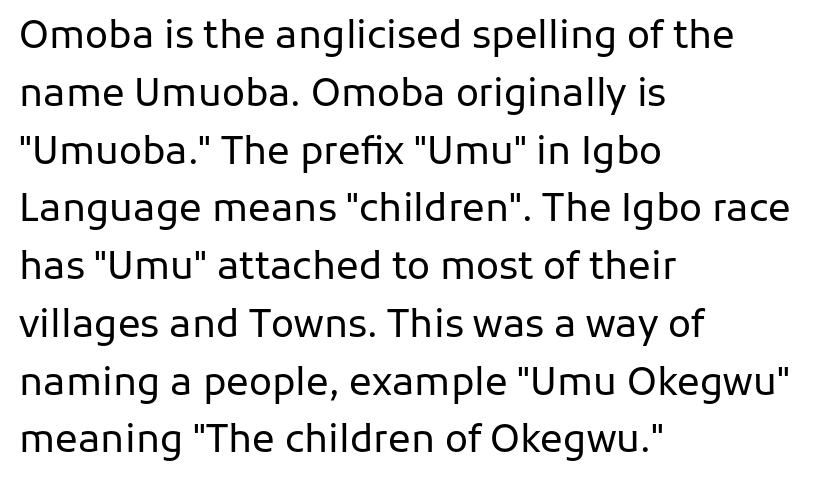
Q: Is the text bold? A: No.
Q: Is the text italic (slanted)? A: No, it is upright.
Q: Is the typeface a serif or a sans-serif typeface? A: Sans-serif.
Q: Is the text underlined? A: No.
Q: How is the paragraph aligned? A: Left-aligned.
Q: Is the spacing between letters normal or unusually wide? A: Normal.
Q: Is the spacing between lines tight, normal or loose? A: Normal.
Q: Width (condensed, normal, or wide)? A: Normal.
Q: Stroke contrast? A: Low.
Q: x-height? A: Medium.
Q: Monospaced? A: No.
